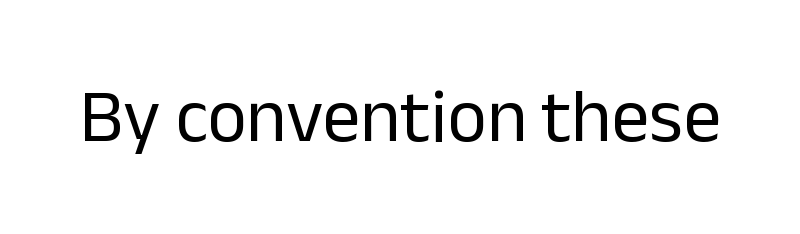
Here the designer chose a conventional face with non-uniform glyph widths. To sum up the face: it is a sans, with no serifs. A bare baseline throughout the passage. In terms of posture, this sample is upright. Compared with a typical body face, this is equally light or lighter still. The rendering keeps characters at their native spacing.
